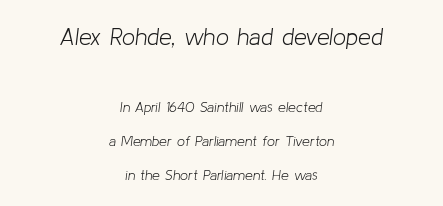
The image shows 23 px text type, italic (leaning right); set centered, loose line spacing (2.44x), normal letter spacing, not underlined; the first (top) block is 1.64x larger.
